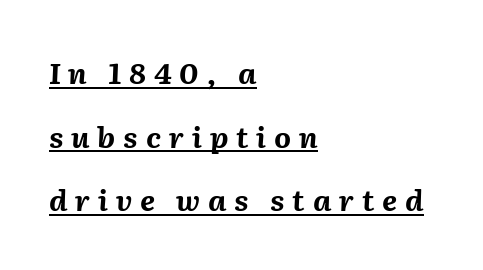
The image shows 29 px bold type, italic (leaning right); set left-aligned, loose line spacing (2.19x), unusually wide letter spacing (+0.27 em), underlined; medium stroke contrast and a medium x-height.
